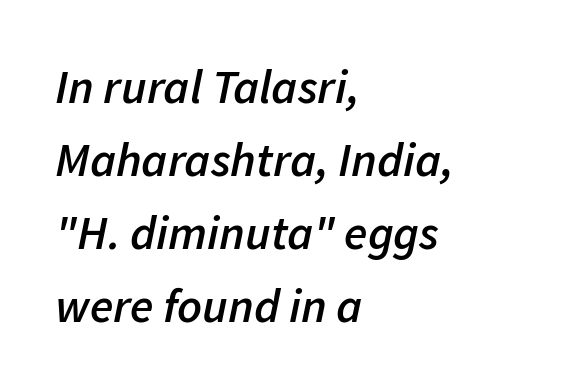
Q: Is the text bold? A: Semi-bold.
Q: Is the text italic (slanted)? A: Yes, it leans right by about 11 degrees.
Q: Is the text underlined? A: No.
Q: How is the paragraph aligned? A: Left-aligned.
Q: Is the spacing between letters normal or unusually wide? A: Normal.
Q: Is the spacing between lines tight, normal or loose? A: Normal.
Q: Width (condensed, normal, or wide)? A: Normal.
Q: Stroke contrast? A: Low.
Q: x-height? A: Medium.
Q: Monospaced? A: No.
